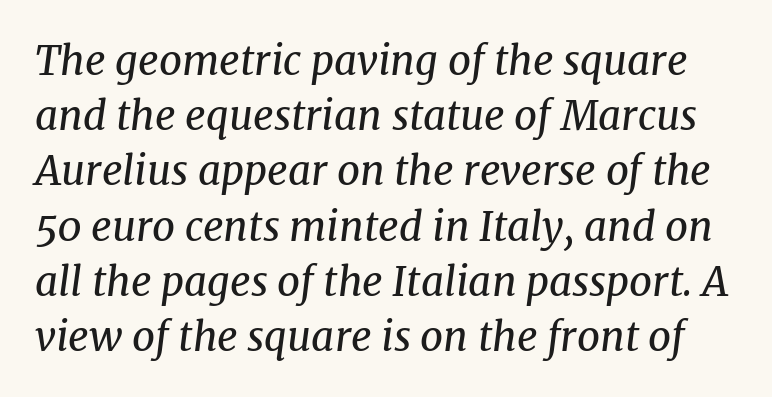
Rendered with sloped, italic letterforms. Tracking value appears to be zero — textbook default spacing. The line-height multiplier appears to be the usual default. Each letter keeps its own natural width here, so spacing adapts to shape. This is not heavy type; no bold has been used. The strip under each line holds only bare page.
